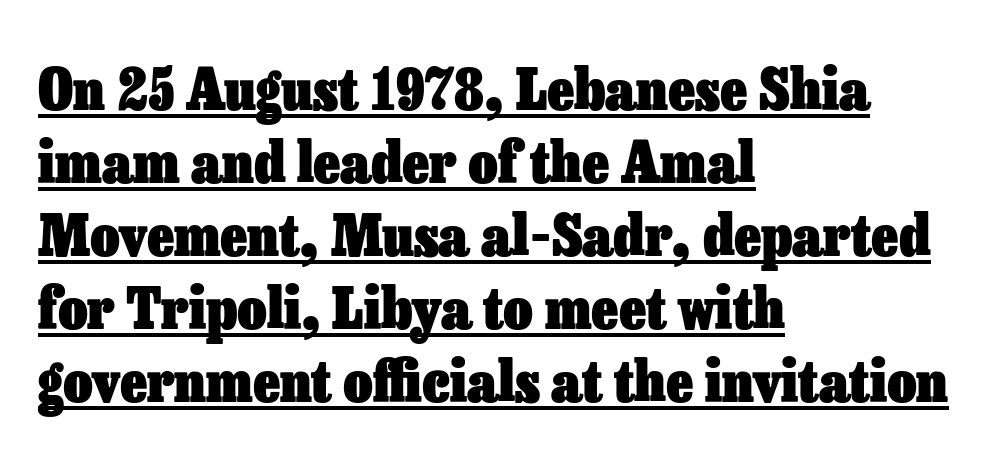
The image shows 57 px heavy type, upright; set left-aligned, normal line spacing (1.28x), normal letter spacing, underlined; low stroke contrast and a medium x-height.
